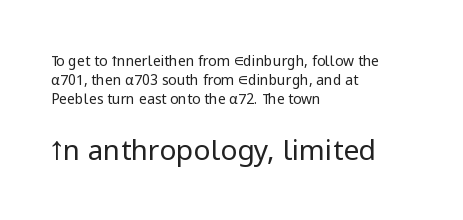
The image shows 28 px regular-weight sans-serif type, upright; set left-aligned, normal line spacing (1.34x), normal letter spacing, not underlined; the second (bottom) block is 2.0x larger; low stroke contrast and a medium x-height.
